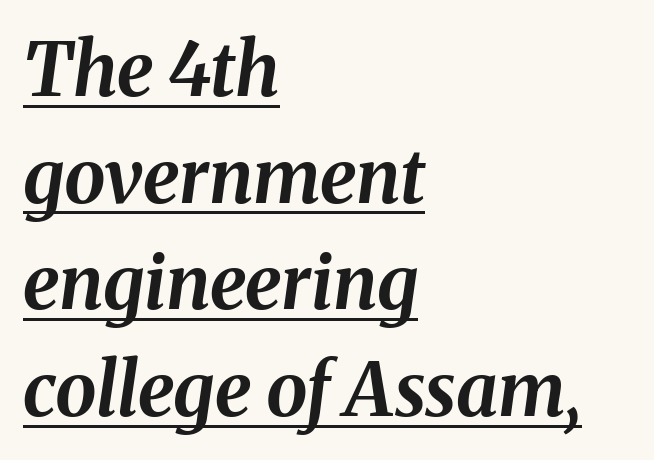
The image shows 74 px bold type, italic (leaning right); set left-aligned, normal line spacing (1.44x), normal letter spacing, underlined; medium stroke contrast and a medium x-height.
